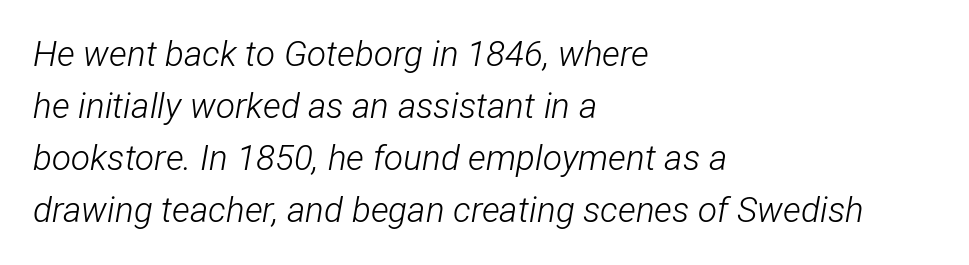
The image shows 35 px light, condensed type, italic (leaning right); set left-aligned, normal line spacing (1.49x), normal letter spacing, not underlined; low stroke contrast and a medium x-height.
